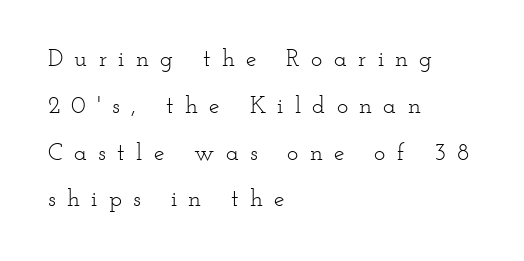
The ragged edge is on the right, which tells us the setting is flush left. Letters rest on an invisible, unmarked baseline. This is the regular roman posture of the typeface. Inter-character spacing is expanded well beyond the font's built-in metrics. Successive baselines arrive slowly, with a big drop between each.
